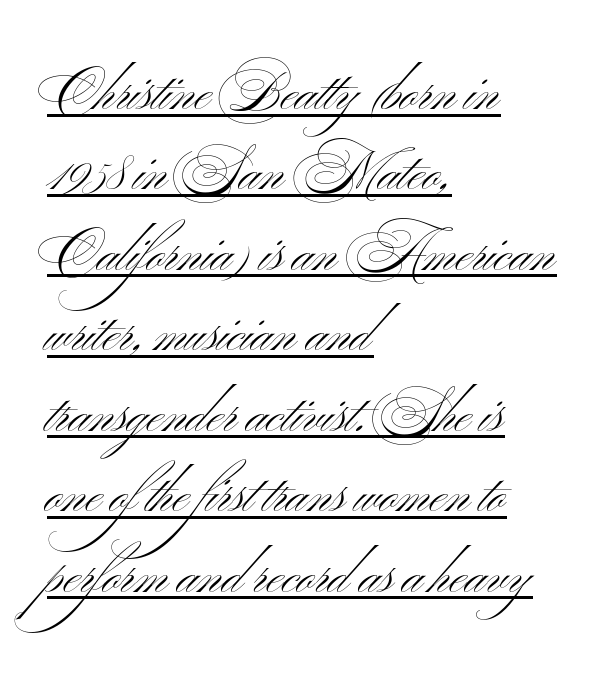
The image shows 54 px light, wide sans-serif type; set left-aligned, normal line spacing (1.49x), normal letter spacing, underlined; medium stroke contrast and a small x-height.
